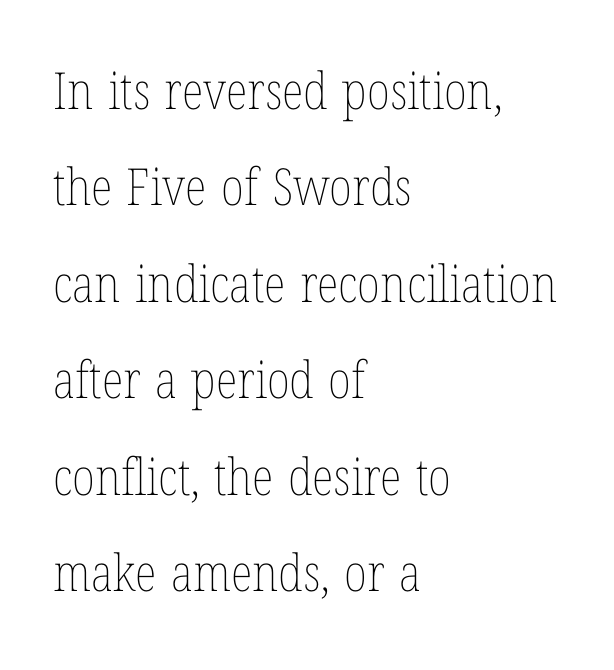
Q: Is the text bold? A: No.
Q: Is the text italic (slanted)? A: No, it is upright.
Q: Is the text underlined? A: No.
Q: How is the paragraph aligned? A: Left-aligned.
Q: Is the spacing between letters normal or unusually wide? A: Normal.
Q: Width (condensed, normal, or wide)? A: Condensed.
Q: Stroke contrast? A: Low.
Q: x-height? A: Medium.
Q: Monospaced? A: No.
